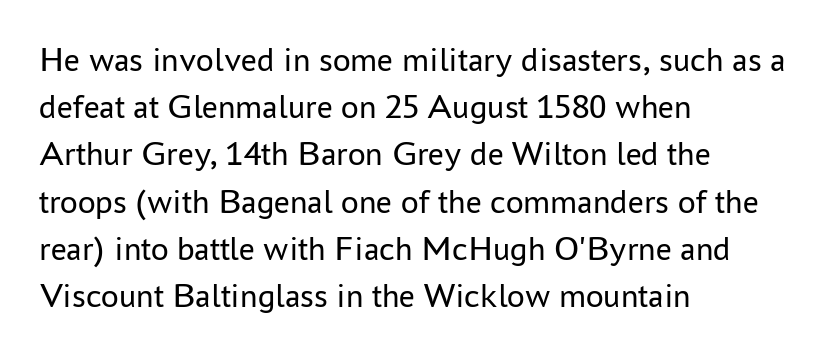
The image shows 35 px regular-weight sans-serif type, upright; set left-aligned, normal line spacing (1.35x), normal letter spacing, not underlined; low stroke contrast and a medium x-height.
